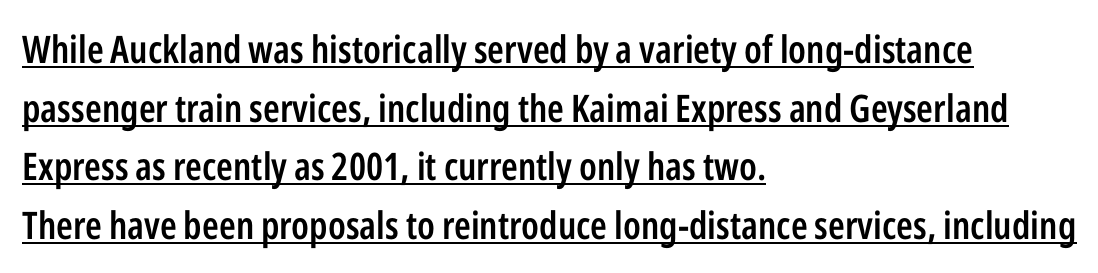
No italicization has been applied; the sample stays upright. Underlined type. The passage shown has conventional tracking throughout. Do the characters align in a grid? No, the font is proportional. The block of text has a typical density, with ordinary space between rows.
